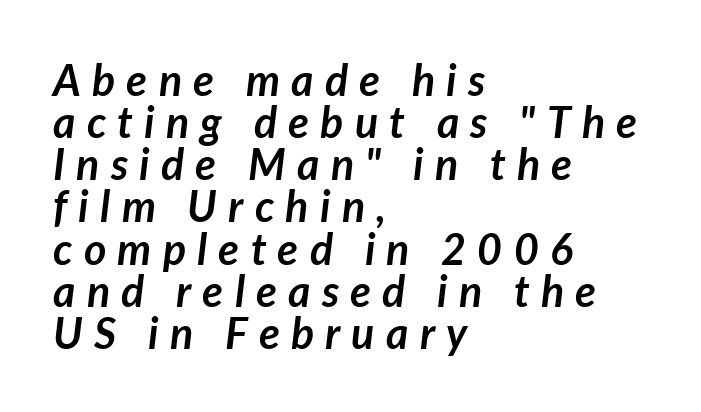
The image shows 43 px semibold type, italic (leaning right); set left-aligned, tight line spacing (0.98x), unusually wide letter spacing (+0.26 em), not underlined; low stroke contrast and a medium x-height.
